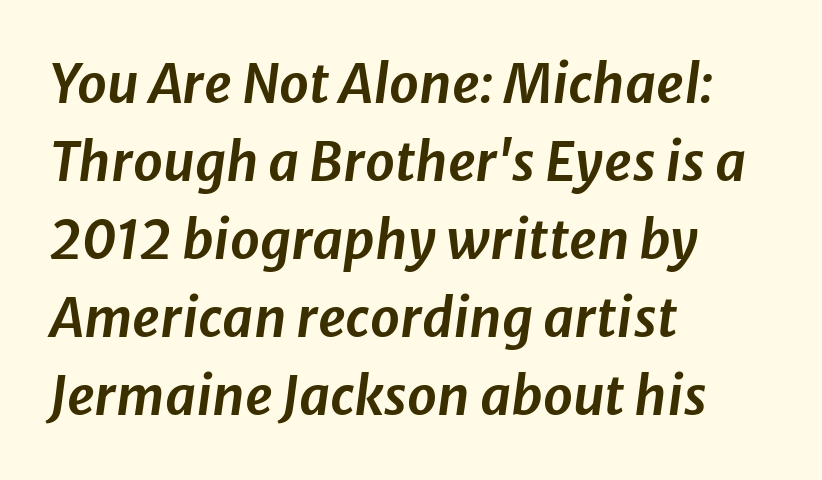
{"italic": "yes", "lean": "right", "slant_degrees": 8, "width": "normal", "stroke_contrast": "low", "x_height": "medium", "monospaced": "no", "underline": "no", "align": "left", "line_spacing": "normal", "line_spacing_ratio": 1.47, "letter_spacing": "normal", "letter_spacing_em": 0.0, "glyph_px": 53}
